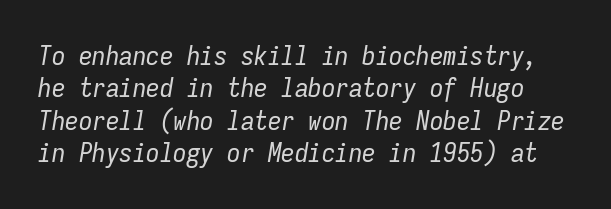
Lines of text with bare space underneath. No chunkiness to these letters — they're not bold. The line texture is even and compact thanks to regular tracking. Observe the lean: these are italic letterforms.
